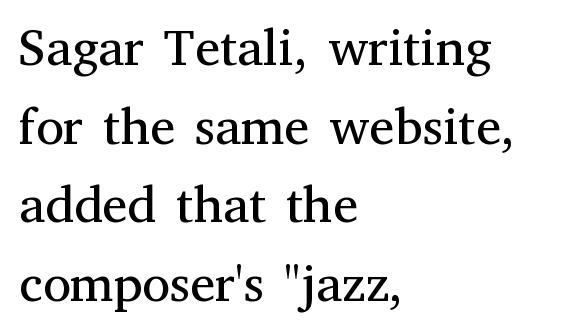
The image shows 51 px regular-weight serif type, upright; set left-aligned, normal line spacing (1.54x), normal letter spacing, not underlined; medium stroke contrast and a medium x-height.
